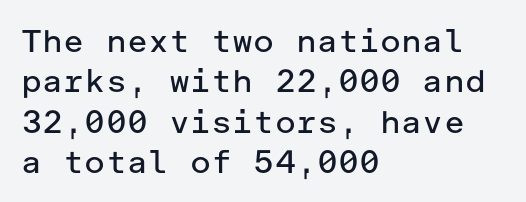
{"serif": "no", "italic": "no", "bold": "no", "weight": "regular", "width": "normal", "stroke_contrast": "low", "x_height": "medium", "underline": "no", "align": "left", "line_spacing": "normal", "line_spacing_ratio": 1.26, "letter_spacing": "normal", "letter_spacing_em": 0.0, "glyph_px": 32}
